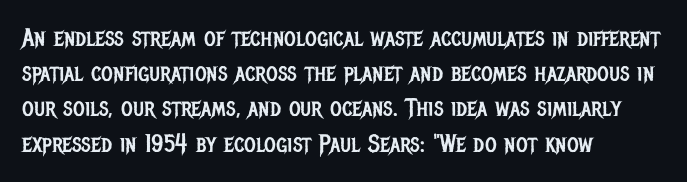
{"italic": "no", "bold": "no", "underline": "no", "align": "left", "line_spacing": "normal", "line_spacing_ratio": 1.41, "letter_spacing": "normal", "letter_spacing_em": 0.0, "glyph_px": 25}
